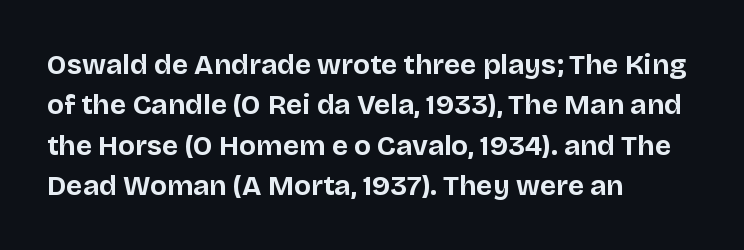
The image shows 28 px bold sans-serif type, upright; set left-aligned, normal line spacing (1.44x), normal letter spacing, not underlined; low stroke contrast and a large x-height.
